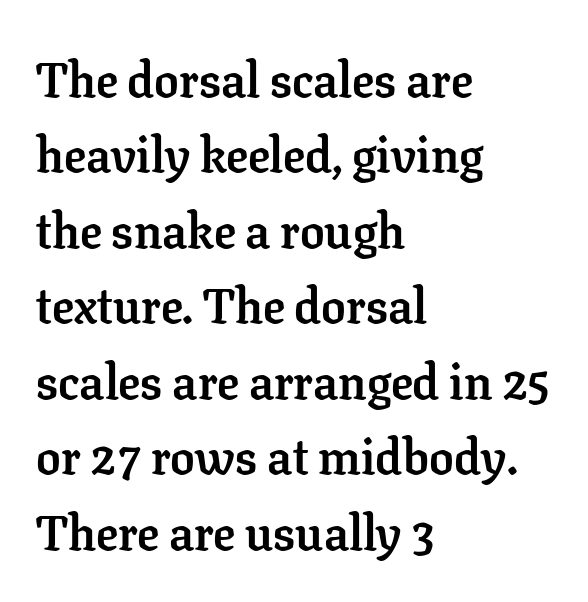
{"serif": "yes", "italic": "no", "bold": "yes", "weight": "semibold", "width": "normal", "stroke_contrast": "low", "x_height": "medium", "monospaced": "no", "underline": "no", "align": "left", "line_spacing": "normal", "line_spacing_ratio": 1.54, "letter_spacing": "normal", "letter_spacing_em": 0.0, "glyph_px": 49}
